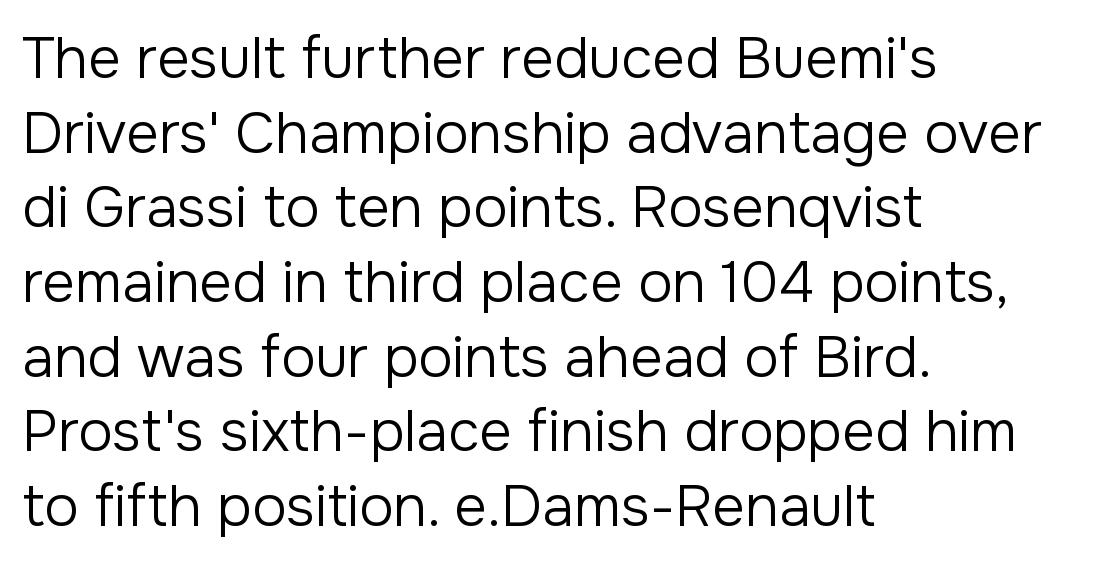
Honestly, the row spacing looks completely unremarkable. Layout note: lines flush left. The area under the type is left untouched. Character widths vary here, with narrow letters taking less room than wide ones. Characters remain perfectly vertical along every line.
